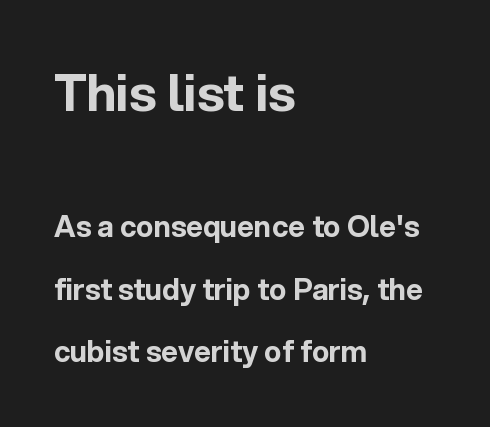
Tall strokes in this sample are plumb rather than angled. The foot of each line stays bare and open. Proportional: the letters do not fall into vertical columns. What weight is shown? A full bold with thick strokes.
